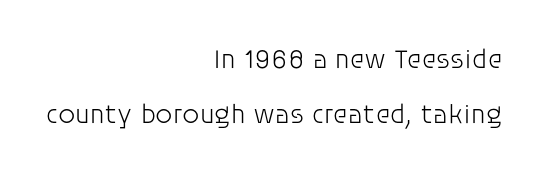
Italic: no, the glyphs are upright roman. The leading is generous, giving the passage an open texture. Weight: in the light-to-regular range. These lines are set flush right with a ragged left edge.
